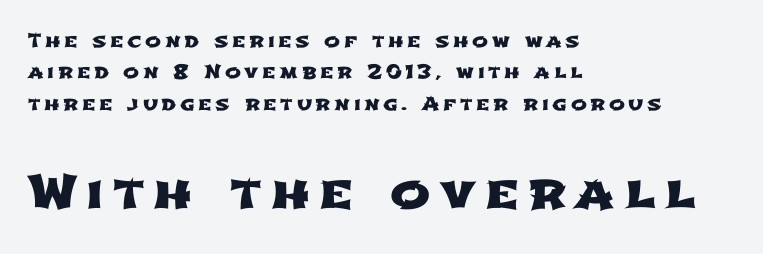
The image shows 48 px wide sans-serif type; set left-aligned, normal line spacing (1.65x), not underlined; the second (bottom) block is 2.53x larger; low stroke contrast and a medium x-height.
